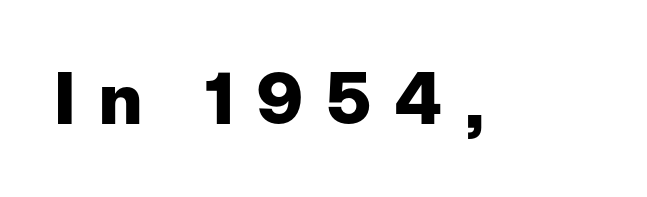
{"serif": "no", "italic": "no", "bold": "yes", "weight": "heavy", "width": "normal", "stroke_contrast": "low", "x_height": "medium", "monospaced": "no", "underline": "no", "letter_spacing": "wide", "letter_spacing_em": 0.34, "glyph_px": 71}
